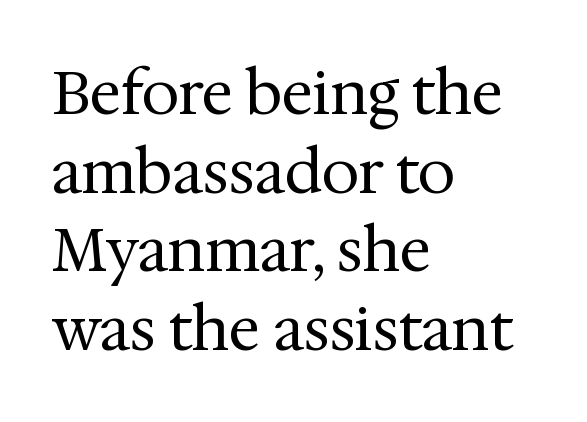
{"serif": "yes", "italic": "no", "bold": "no", "weight": "regular", "width": "normal", "stroke_contrast": "medium", "x_height": "medium", "monospaced": "no", "underline": "no", "align": "left", "line_spacing": "normal", "line_spacing_ratio": 1.31, "letter_spacing": "normal", "letter_spacing_em": 0.0, "glyph_px": 60}
